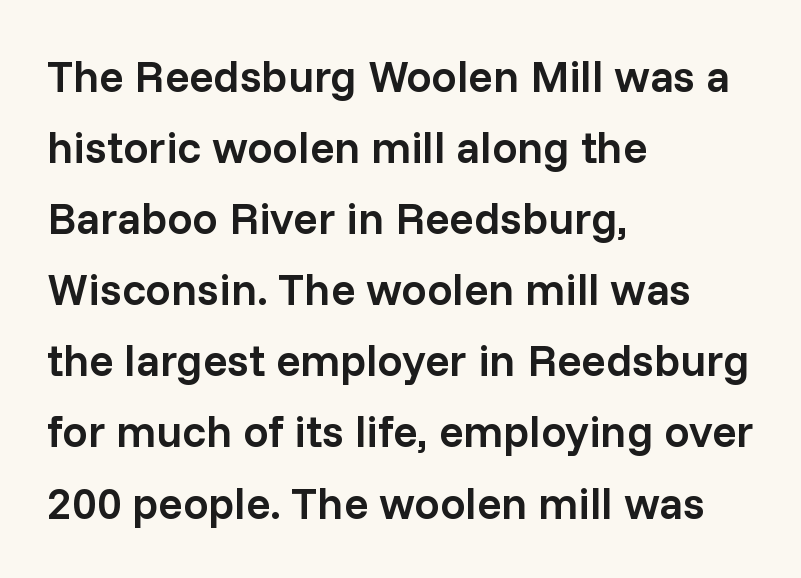
{"serif": "no", "italic": "no", "bold": "semi", "weight": "semibold", "width": "normal", "stroke_contrast": "low", "x_height": "medium", "monospaced": "no", "underline": "no", "align": "left", "line_spacing": "normal", "line_spacing_ratio": 1.58, "letter_spacing": "normal", "letter_spacing_em": 0.0, "glyph_px": 45}
